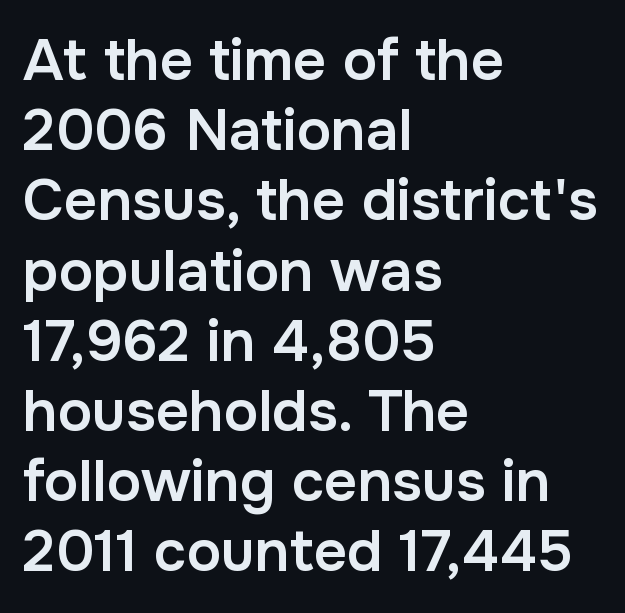
Q: Is the text bold? A: Semi-bold.
Q: Is the text italic (slanted)? A: No, it is upright.
Q: Is the typeface a serif or a sans-serif typeface? A: Sans-serif.
Q: Is the text underlined? A: No.
Q: How is the paragraph aligned? A: Left-aligned.
Q: Is the spacing between letters normal or unusually wide? A: Normal.
Q: Width (condensed, normal, or wide)? A: Normal.
Q: Stroke contrast? A: Low.
Q: x-height? A: Medium.
Q: Monospaced? A: No.
